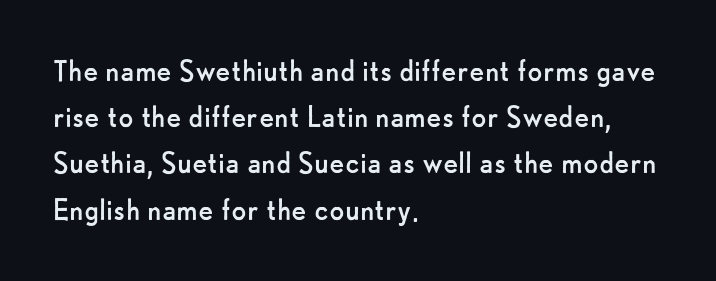
The image shows 35 px regular-weight sans-serif type, upright; set left-aligned, normal line spacing (1.32x), normal letter spacing, not underlined; low stroke contrast and a small x-height.
